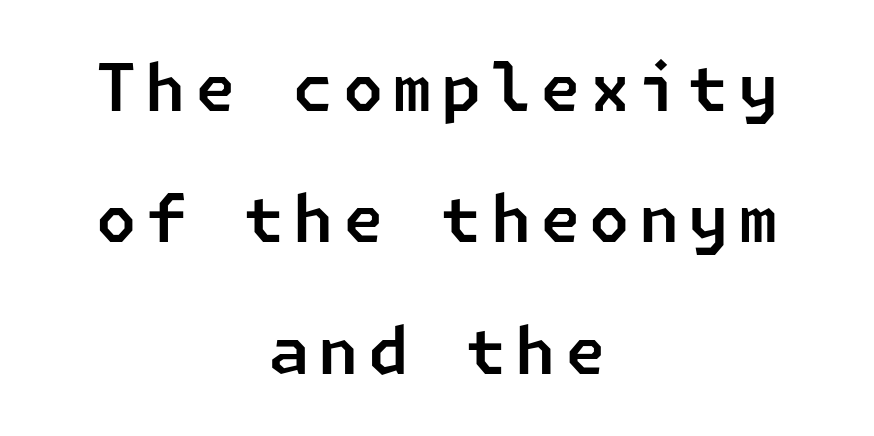
The image shows 65 px sans-serif type; set centered, loose line spacing (2.02x), not underlined; low stroke contrast and a medium x-height.
